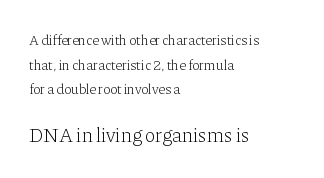
Designer's note — italics off, roman on. The strip under each line holds only bare page. Stroke thickness stays within the range of a standard reading face or lighter. The composition opens small and finishes big. Here the glyphs are tracked normally, forming tight word shapes. A student would call this left alignment; a typographer would say flush left, rag right.
